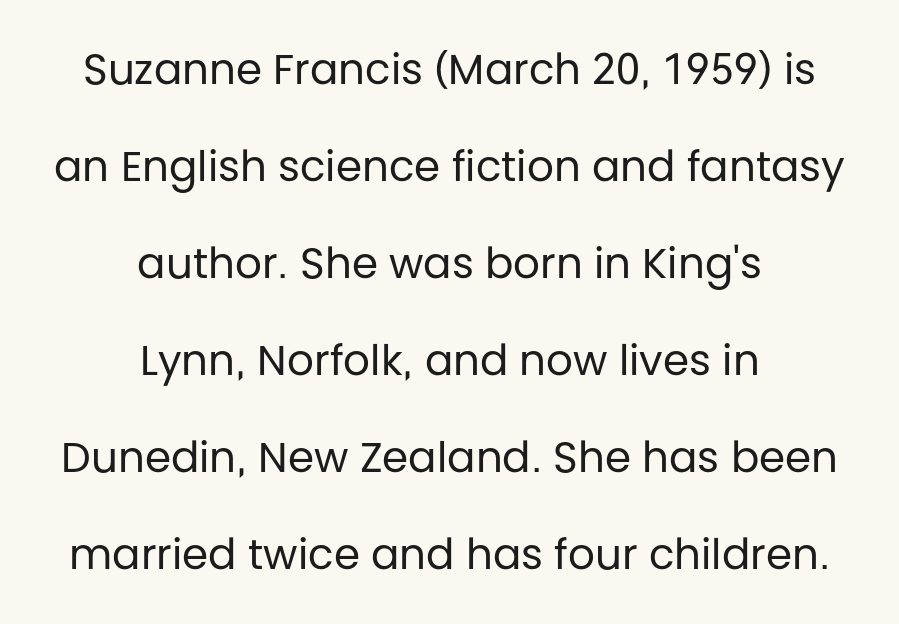
Q: Is the text bold? A: No.
Q: Is the text italic (slanted)? A: No, it is upright.
Q: Is the typeface a serif or a sans-serif typeface? A: Sans-serif.
Q: Is the text underlined? A: No.
Q: How is the paragraph aligned? A: Centered.
Q: Is the spacing between letters normal or unusually wide? A: Normal.
Q: Is the spacing between lines tight, normal or loose? A: Loose.
Q: Width (condensed, normal, or wide)? A: Normal.
Q: Stroke contrast? A: Low.
Q: x-height? A: Large.
Q: Monospaced? A: No.
